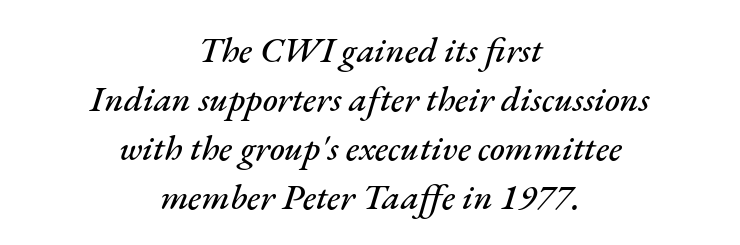
Q: Is the text italic (slanted)? A: Yes, it leans right by about 17 degrees.
Q: Is the text underlined? A: No.
Q: How is the paragraph aligned? A: Centered.
Q: Is the spacing between letters normal or unusually wide? A: Normal.
Q: Is the spacing between lines tight, normal or loose? A: Normal.
Q: Width (condensed, normal, or wide)? A: Normal.
Q: Stroke contrast? A: Medium.
Q: x-height? A: Small.
Q: Monospaced? A: No.
